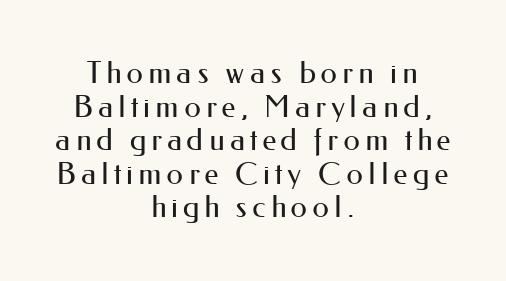
The baseline area is clear. Weight: in the light-to-regular range. A student would call this center alignment; a typographer would say set centered. Look at the bottom of the vertical strokes: they stop flat, with no serifs. Italic: no, the glyphs are upright roman. Here the designer chose a conventional face with non-uniform glyph widths.
